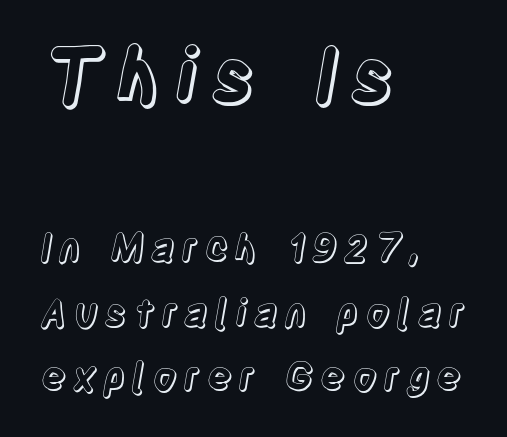
Decoration check: the copy has no underline. This sample keeps an unexceptional amount of space between lines. These two chunks differ in scale, with the top chunk taking the larger measure. This rendering uses left alignment, leaving the right contour irregular. Spacing verdict: proportional, widths tailored to each character.
